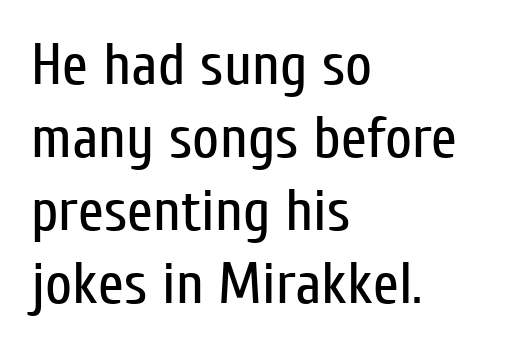
{"serif": "no", "italic": "no", "bold": "no", "weight": "regular", "width": "condensed", "stroke_contrast": "low", "x_height": "medium", "monospaced": "no", "underline": "no", "align": "left", "line_spacing_ratio": 1.24, "letter_spacing": "normal", "letter_spacing_em": 0.0, "glyph_px": 59}
